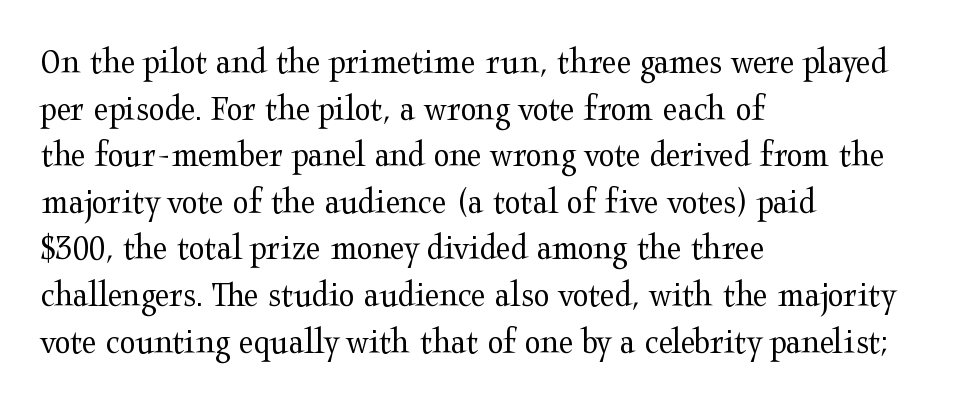
Characters remain perfectly vertical along every line. The letters advance in unequal steps, a hallmark of proportional type. This sample uses plain, unmodified letter spacing. Regarding serifs, this sample has them. The zone under the glyphs is completely vacant.
